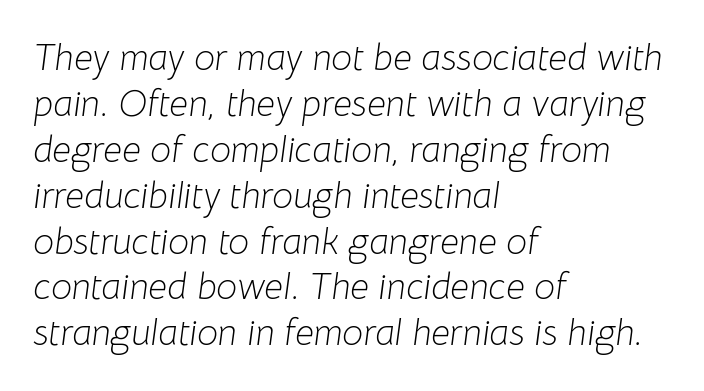
{"italic": "yes", "lean": "right", "slant_degrees": 8, "bold": "no", "weight": "light", "width": "normal", "stroke_contrast": "low", "x_height": "medium", "monospaced": "no", "underline": "no", "align": "left", "line_spacing_ratio": 1.24, "letter_spacing": "normal", "letter_spacing_em": 0.0, "glyph_px": 37}
